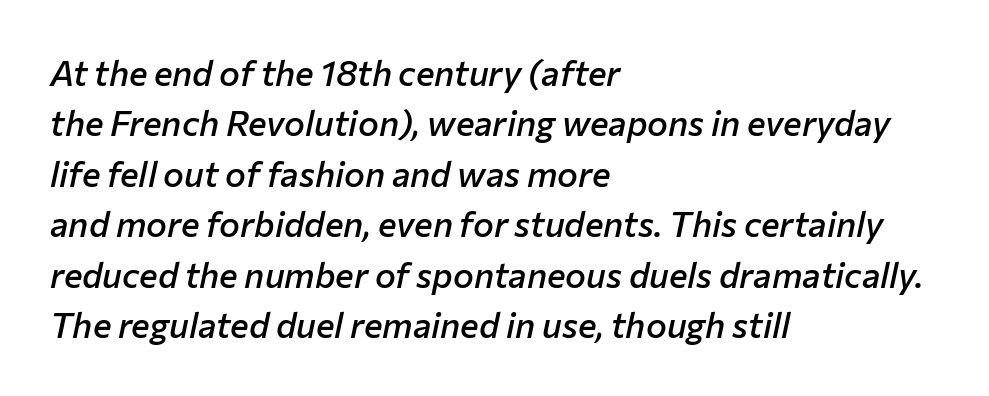
The image shows 35 px semibold type, italic (leaning right); set left-aligned, normal line spacing (1.44x), normal letter spacing, not underlined; low stroke contrast and a medium x-height.
